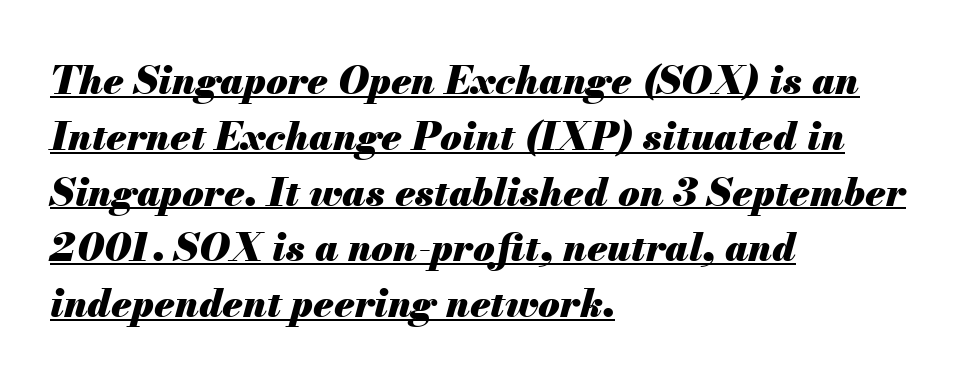
Typographic density is high because the face is bold. Vertically, the passage feels balanced, rows spaced as you'd expect. This sample uses an oblique cut, with every glyph tilted off the vertical. A continuous stroke trails under the words, as in a hyperlink. Think of a printed novel: that variable character pitch is what you see here. The lines are quadded left.
